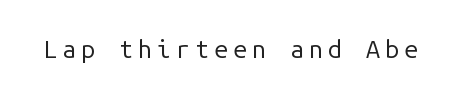
The image shows 25 px text type, upright; set unusually wide letter spacing (+0.2 em), not underlined.
